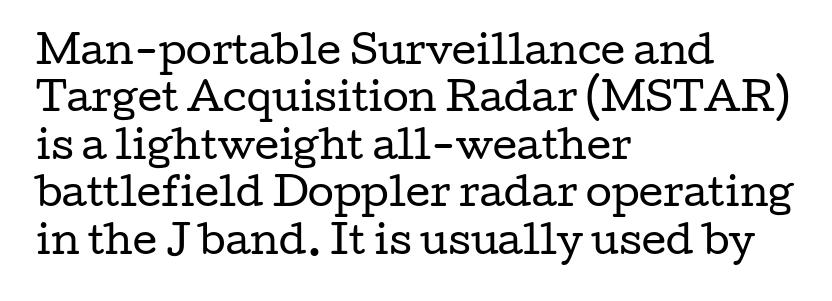
Character widths vary here, with narrow letters taking less room than wide ones. Every row of glyphs begins at an identical x-position on the left. Nope, not italic — everything's standing straight. The designer left line spacing at the default. Stroke thickness stays within the range of a standard reading face or lighter.
